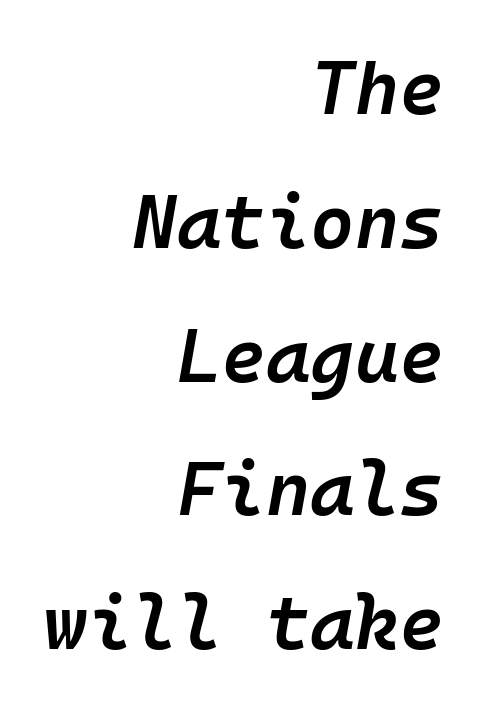
{"italic": "yes", "lean": "right", "slant_degrees": 10, "bold": "semi", "weight": "semibold", "width": "normal", "stroke_contrast": "low", "x_height": "medium", "monospaced": "yes", "underline": "no", "align": "right", "line_spacing_ratio": 1.76, "letter_spacing": "normal", "letter_spacing_em": 0.0, "glyph_px": 76}
